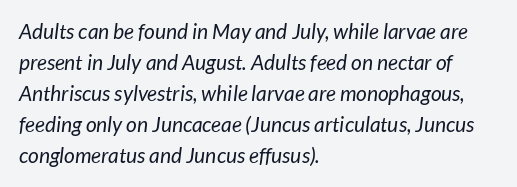
{"bold": "no", "underline": "no", "align": "left", "line_spacing": "normal", "line_spacing_ratio": 1.48, "letter_spacing": "normal", "letter_spacing_em": 0.0, "glyph_px": 21}
